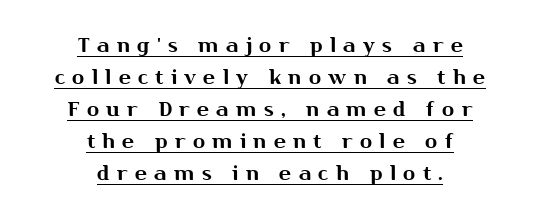
Q: Is the text italic (slanted)? A: No, it is upright.
Q: Is the text underlined? A: Yes.
Q: How is the paragraph aligned? A: Centered.
Q: Is the spacing between letters normal or unusually wide? A: Unusually wide.
Q: Is the spacing between lines tight, normal or loose? A: Normal.
